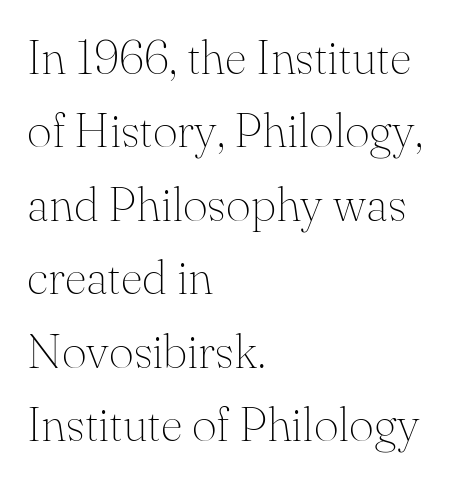
The image shows 48 px thin serif type, upright; set left-aligned, normal line spacing (1.53x), normal letter spacing, not underlined; medium stroke contrast and a small x-height.
